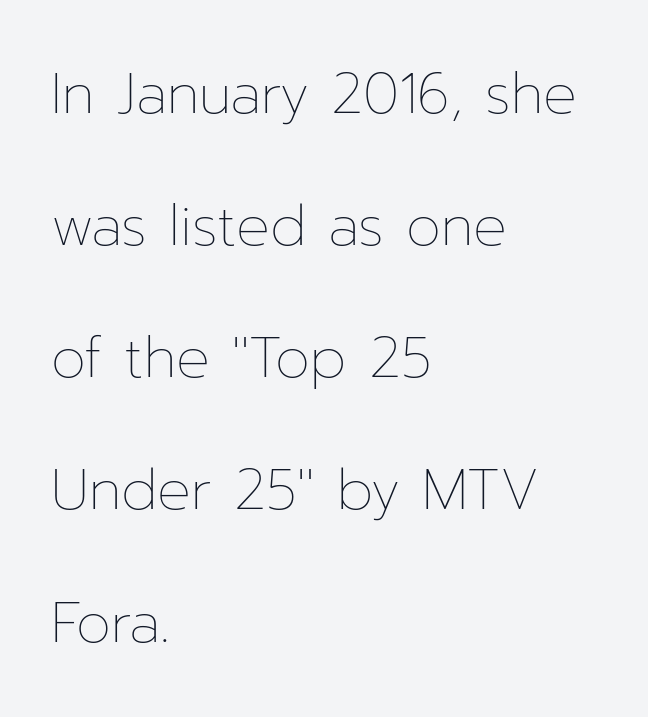
Regarding leading, the lines here are spaced well apart. The face used here is rendered with its standard letterfit. This sample has the flowing, uneven cadence of proportional lettering. No heavy texture on the line: the type isn't bold. The space beneath each line is pristine and unruled. A roman cut, with each character standing at attention.
